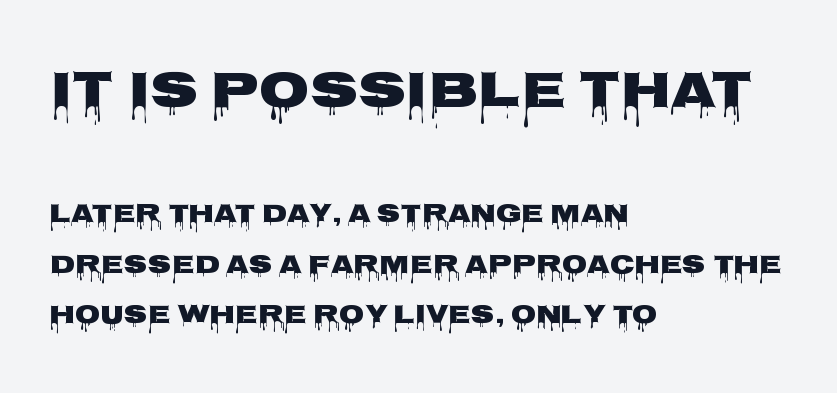
{"serif": "no", "italic": "no", "bold": "yes", "weight": "heavy", "width": "wide", "stroke_contrast": "low", "x_height": "large", "monospaced": "no", "underline": "no", "align": "left", "line_spacing": "loose", "line_spacing_ratio": 1.95, "letter_spacing": "normal", "letter_spacing_em": 0.0, "larger_block": "first", "size_ratio": 2.0, "glyph_px": 52}
